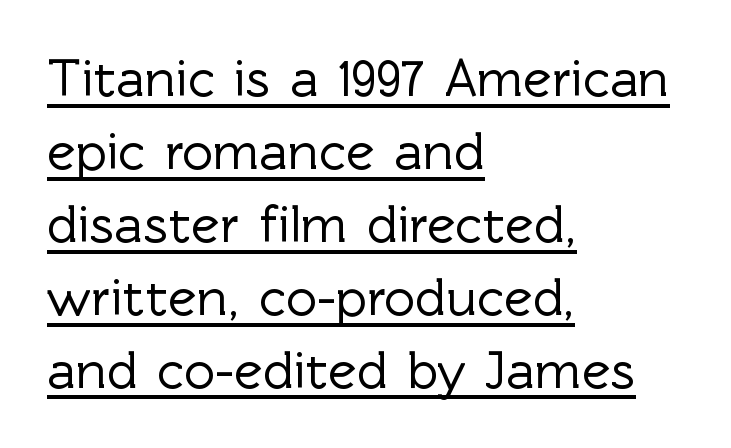
Here the glyphs are tracked normally, forming tight word shapes. Ascenders rise straight up at ninety degrees. The string is rendered with underlining switched on. The passage shown is typeset with a sans-serif family. These lines sit exactly where default settings would place them.
